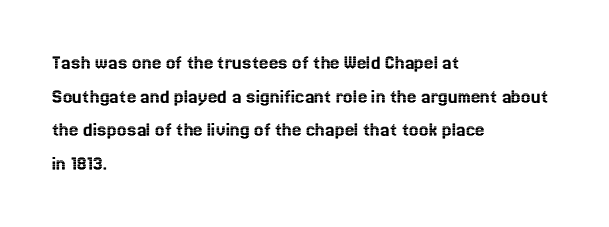
{"italic": "no", "underline": "no", "align": "left", "line_spacing": "normal", "line_spacing_ratio": 1.6, "letter_spacing": "normal", "letter_spacing_em": 0.0, "glyph_px": 21}
